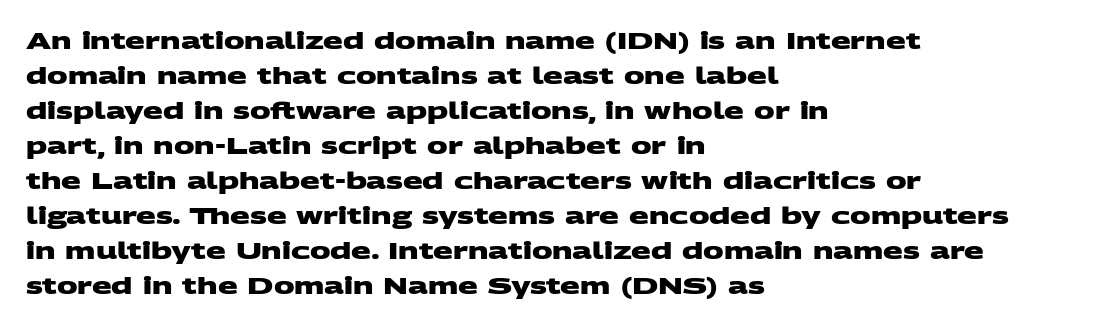
{"bold": "yes", "underline": "no", "align": "left", "line_spacing": "normal", "line_spacing_ratio": 1.52, "letter_spacing": "normal", "letter_spacing_em": 0.0, "glyph_px": 23}
